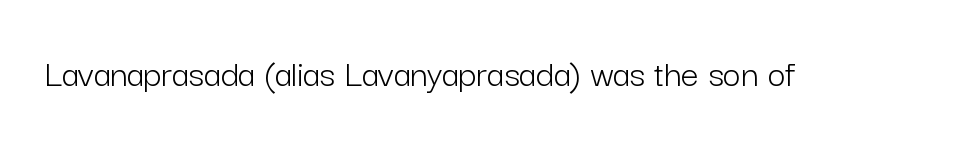
The image shows 39 px light sans-serif type, upright; set normal letter spacing, not underlined; low stroke contrast and a medium x-height.
